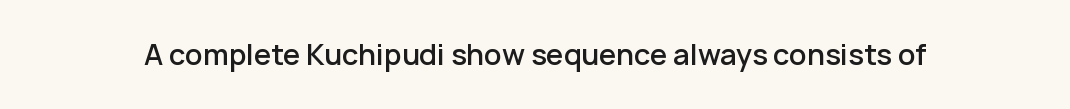
A bit beefed up — I'd call it semibold rather than bold. Look at the tracking — it's just the regular setting, nothing added. The space beneath each line is pristine and unruled. Varying glyph widths throughout — classic text-font behaviour. Typographically, this falls in the sans-serif category.
